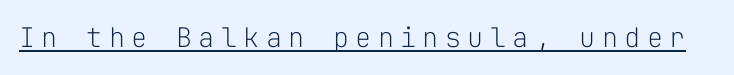
Vertical stems look standard width or narrower in stroke. Compared with typical body copy, the letter spacing here is much looser. A roman cut, with each character standing at attention. Decoration check: the copy is underlined.
